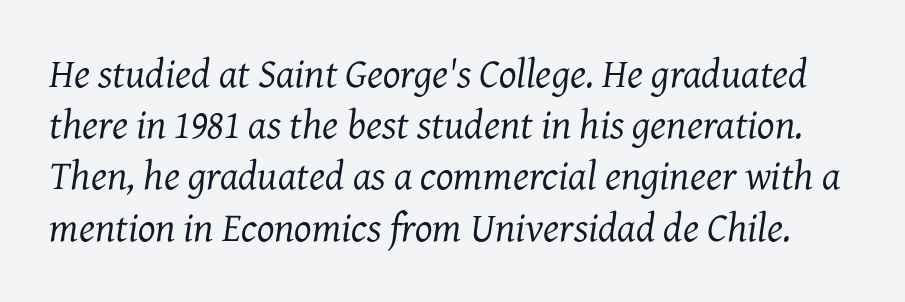
The image shows 41 px regular-weight serif type, italic (leaning right); set normal line spacing (1.25x), normal letter spacing, not underlined; medium stroke contrast and a medium x-height.
